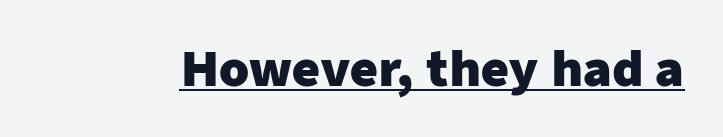
Q: Is the text bold? A: Yes.
Q: Is the text italic (slanted)? A: No, it is upright.
Q: Is the typeface a serif or a sans-serif typeface? A: Sans-serif.
Q: Is the text underlined? A: Yes.
Q: Is the spacing between letters normal or unusually wide? A: Normal.
Q: Width (condensed, normal, or wide)? A: Normal.
Q: Stroke contrast? A: Low.
Q: x-height? A: Medium.
Q: Monospaced? A: No.
